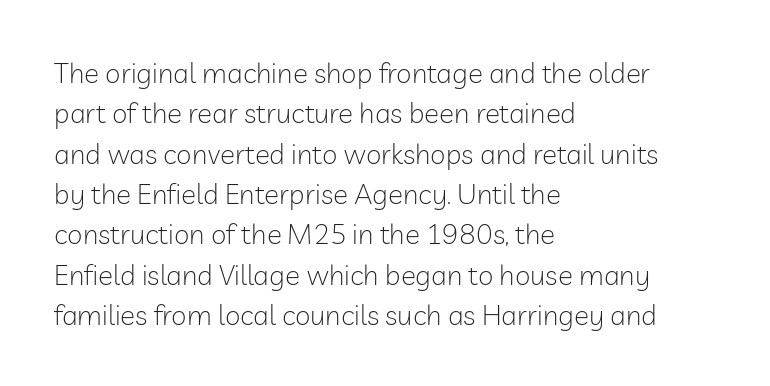
The image shows 28 px light sans-serif type, upright; set left-aligned, normal line spacing (1.44x), normal letter spacing, not underlined; low stroke contrast and a medium x-height.
